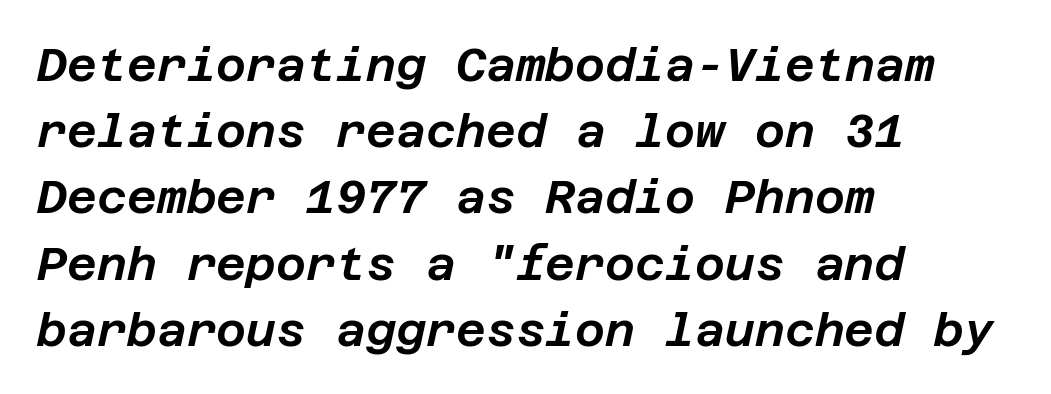
{"italic": "yes", "lean": "right", "slant_degrees": 12, "width": "normal", "stroke_contrast": "low", "x_height": "large", "underline": "no", "align": "left", "line_spacing": "normal", "line_spacing_ratio": 1.44, "letter_spacing": "normal", "letter_spacing_em": 0.0, "glyph_px": 46}
